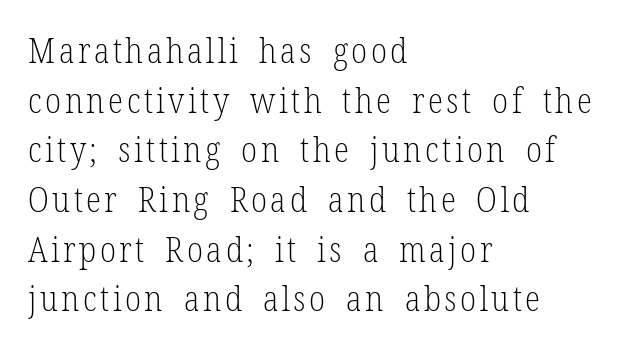
Descenders are the only things crossing below the line. Ordinary non-slanted type is in use. The passage shown is typeset with a serif family. This rendering uses left alignment, leaving the right contour irregular.
